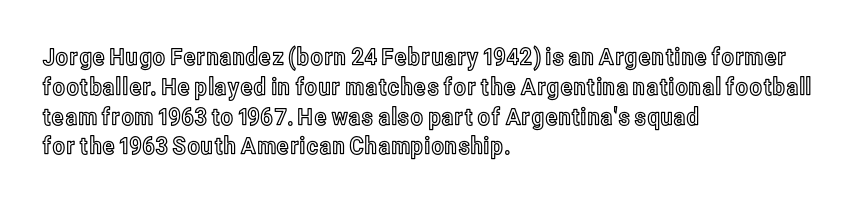
Q: Is the text italic (slanted)? A: No, it is upright.
Q: Is the text underlined? A: No.
Q: How is the paragraph aligned? A: Left-aligned.
Q: Is the spacing between letters normal or unusually wide? A: Normal.
